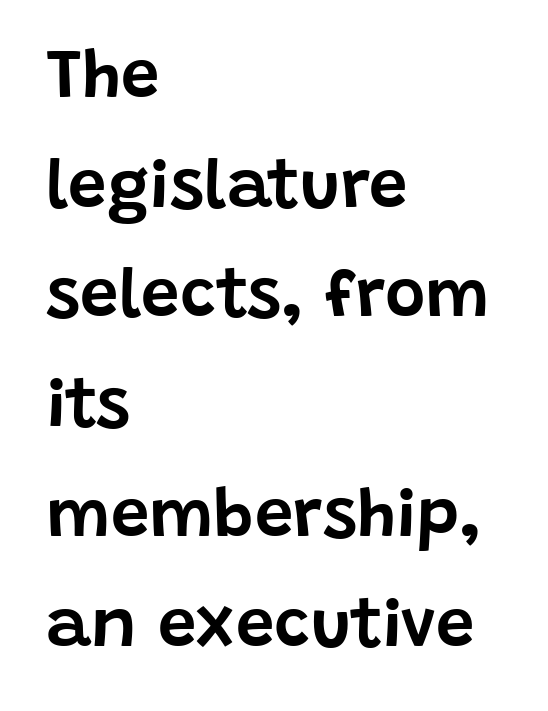
The image shows 69 px sans-serif type, upright; set left-aligned, normal line spacing (1.59x), normal letter spacing, not underlined; low stroke contrast and a large x-height.
